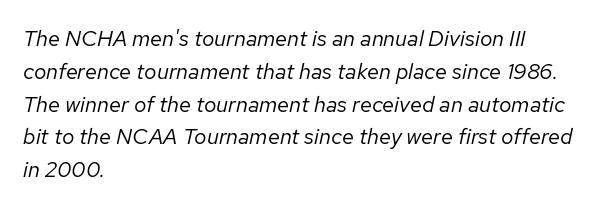
Q: Is the text bold? A: No.
Q: Is the text italic (slanted)? A: Yes, it leans right by about 12 degrees.
Q: Is the text underlined? A: No.
Q: How is the paragraph aligned? A: Left-aligned.
Q: Is the spacing between letters normal or unusually wide? A: Normal.
Q: Is the spacing between lines tight, normal or loose? A: Normal.
